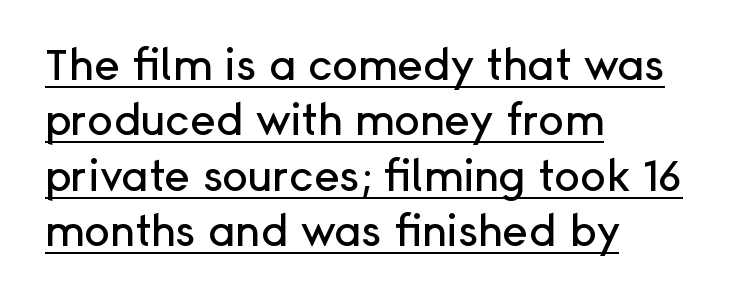
Q: Is the text italic (slanted)? A: No, it is upright.
Q: Is the typeface a serif or a sans-serif typeface? A: Sans-serif.
Q: Is the text underlined? A: Yes.
Q: How is the paragraph aligned? A: Left-aligned.
Q: Is the spacing between letters normal or unusually wide? A: Normal.
Q: Is the spacing between lines tight, normal or loose? A: Normal.
Q: Width (condensed, normal, or wide)? A: Normal.
Q: Stroke contrast? A: Low.
Q: x-height? A: Medium.
Q: Monospaced? A: No.
